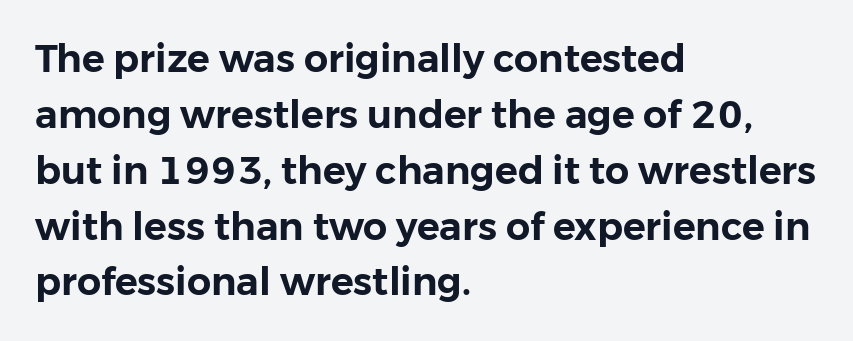
Default kerning and tracking; the words read as compact shapes. The characters display no serif detailing; their extremities are plain. If you drew a line through each stem, it would be perfectly vertical. Clear beneath every line of the passage. Is there much room between lines? A standard amount, neither cramped nor airy. Short and long lines alike share a common starting point at left.
